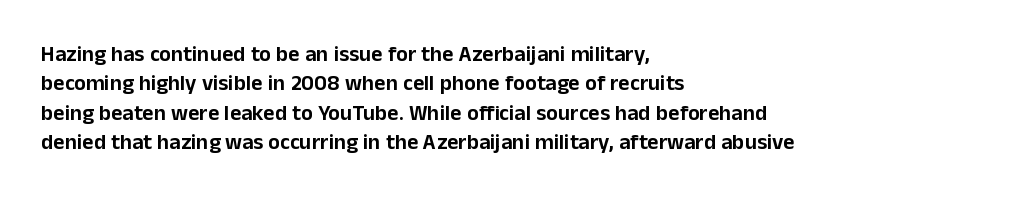
The image shows 22 px text type, upright; set left-aligned, normal line spacing (1.33x), normal letter spacing, not underlined.
